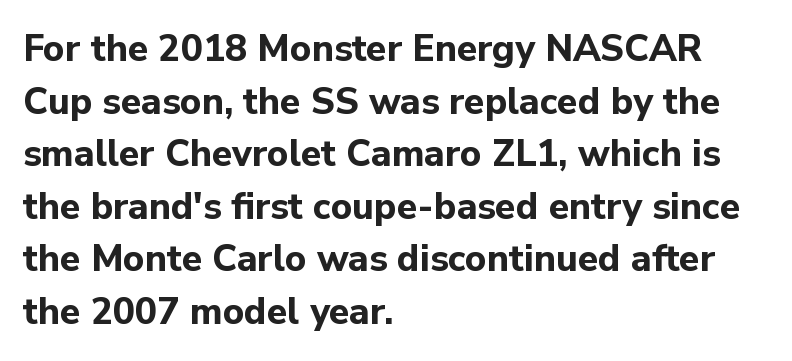
{"serif": "no", "italic": "no", "bold": "yes", "weight": "bold", "width": "normal", "stroke_contrast": "low", "x_height": "medium", "monospaced": "no", "underline": "no", "align": "left", "line_spacing": "normal", "line_spacing_ratio": 1.42, "letter_spacing": "normal", "letter_spacing_em": 0.0, "glyph_px": 37}
